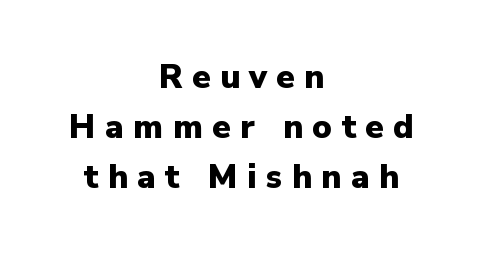
{"serif": "no", "italic": "no", "bold": "yes", "weight": "heavy", "width": "normal", "stroke_contrast": "low", "x_height": "medium", "monospaced": "no", "underline": "no", "align": "center", "line_spacing": "normal", "line_spacing_ratio": 1.52, "letter_spacing": "wide", "letter_spacing_em": 0.29, "glyph_px": 33}
